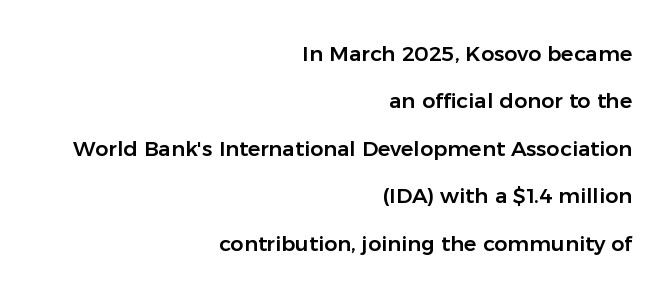
Vertically, the passage feels expansive, rows floating well apart. The font's upright variant was chosen for this text. How are the letters spaced? Ordinarily, with no added tracking. Where is the straight margin? On the right. The space directly below the letters is spotless.
